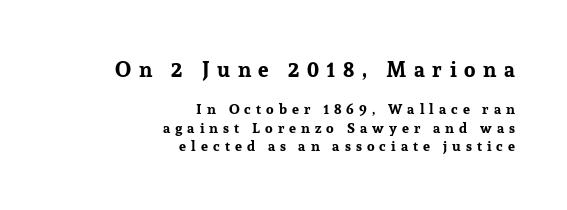
The letters stand straight up with perfectly vertical stems. What stands out about the letter spacing? Its width — letters are far apart. Compare the two chunks: the upper has the greater cap height. Check the space under the baseline: it is left empty. The paragraph shown leans on its right margin.
